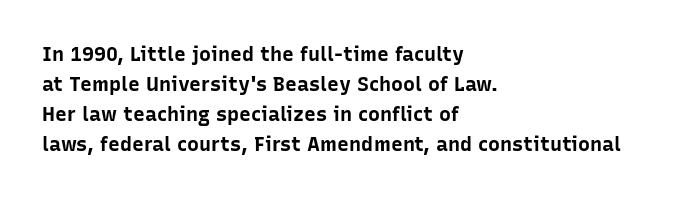
{"italic": "no", "bold": "yes", "underline": "no", "align": "left", "line_spacing": "normal", "line_spacing_ratio": 1.5, "letter_spacing": "normal", "letter_spacing_em": 0.0, "glyph_px": 20}
